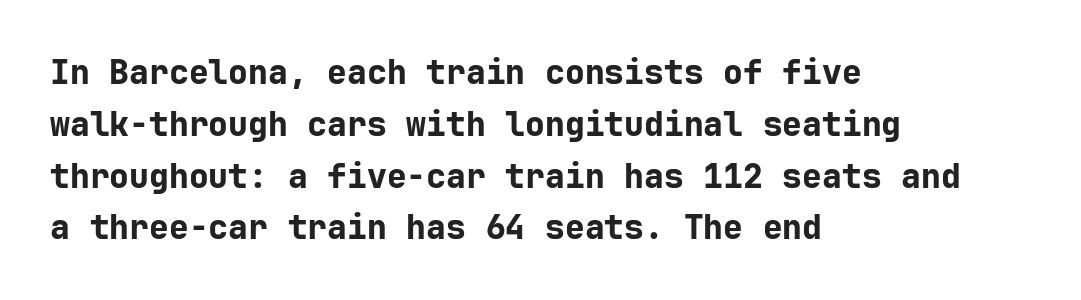
The image shows 33 px bold sans-serif type, upright; set left-aligned, normal line spacing (1.57x), normal letter spacing, not underlined; low stroke contrast and a medium x-height.
